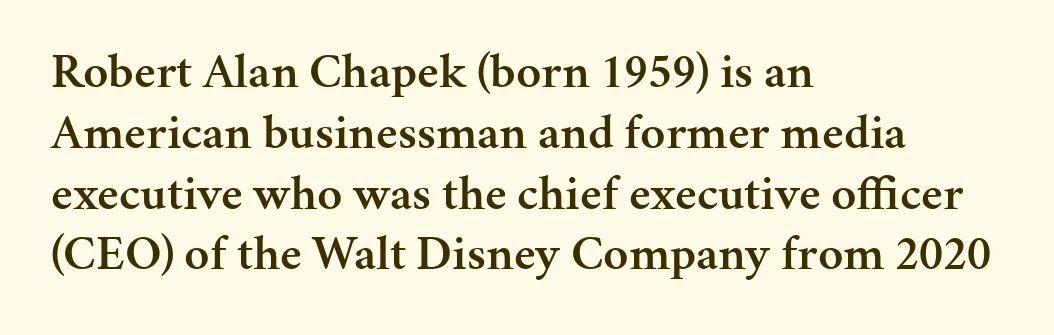
Italic: no, the glyphs are upright roman. Do the characters align in a grid? No, the font is proportional. Check the space under the baseline: it is left empty. This is the in-between weight designers call semibold or demi.
